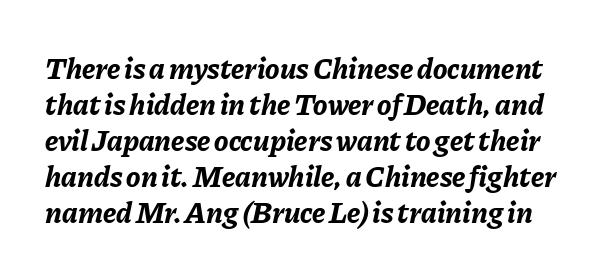
{"italic": "yes", "lean": "right", "slant_degrees": 11, "bold": "yes", "weight": "bold", "width": "normal", "stroke_contrast": "low", "x_height": "medium", "monospaced": "no", "underline": "no", "line_spacing_ratio": 1.2, "letter_spacing": "normal", "letter_spacing_em": 0.0, "glyph_px": 30}
